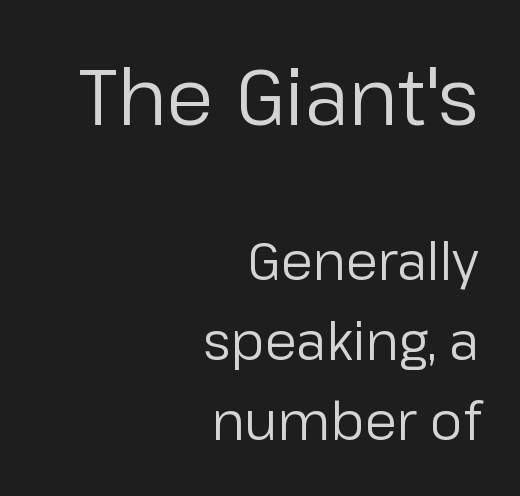
Q: Is the text bold? A: No.
Q: Is the text italic (slanted)? A: No, it is upright.
Q: Is the typeface a serif or a sans-serif typeface? A: Sans-serif.
Q: Is the text underlined? A: No.
Q: How is the paragraph aligned? A: Right-aligned.
Q: Is the spacing between letters normal or unusually wide? A: Normal.
Q: Is the spacing between lines tight, normal or loose? A: Normal.
Q: Which block of text is set in a larger size, the first (top) or the second (bottom)? A: The first (top) one.
Q: Width (condensed, normal, or wide)? A: Normal.
Q: Stroke contrast? A: Low.
Q: x-height? A: Medium.
Q: Monospaced? A: No.
